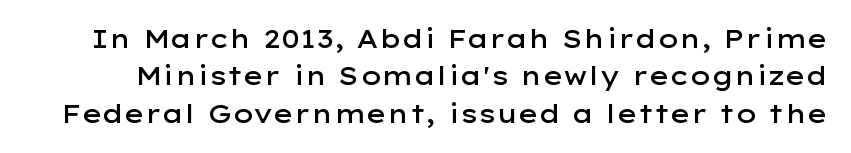
Students, observe: this is what conventionally led text looks like. A typesetter would call this zero additional tracking. In terms of weight, the rendering is demibold, just under bold. Plain, unruled lines of type.
